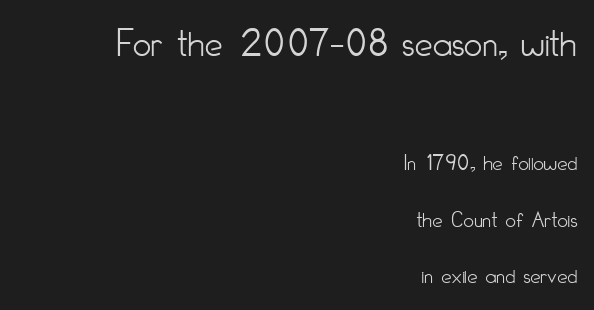
The image shows 40 px light, condensed sans-serif type, upright; set right-aligned, loose line spacing (2.47x), normal letter spacing, not underlined; the first (top) block is 1.74x larger; low stroke contrast and a small x-height.
